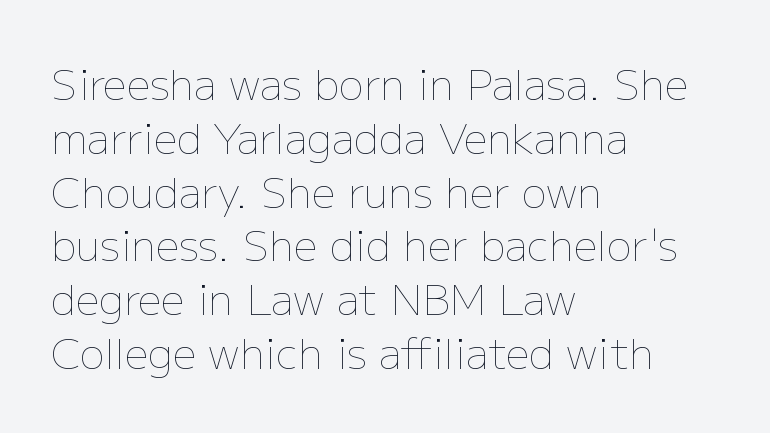
{"italic": "no", "bold": "no", "weight": "thin", "width": "normal", "stroke_contrast": "low", "x_height": "medium", "monospaced": "no", "underline": "no", "align": "left", "line_spacing": "normal", "line_spacing_ratio": 1.28, "letter_spacing": "normal", "letter_spacing_em": 0.0, "glyph_px": 42}
